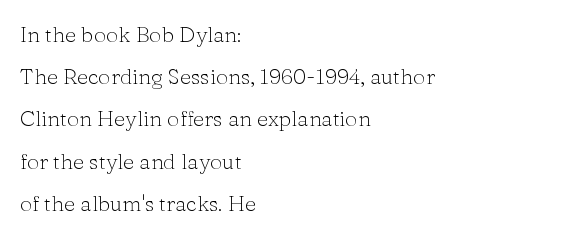
The image shows 22 px text type, upright; set left-aligned, loose line spacing (1.92x), normal letter spacing, not underlined.
